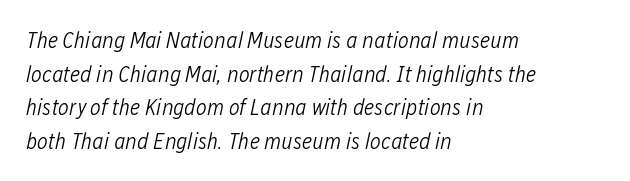
{"italic": "yes", "lean": "right", "slant_degrees": 12, "bold": "no", "underline": "no", "align": "left", "line_spacing": "normal", "line_spacing_ratio": 1.46, "letter_spacing": "normal", "letter_spacing_em": 0.0, "glyph_px": 23}
